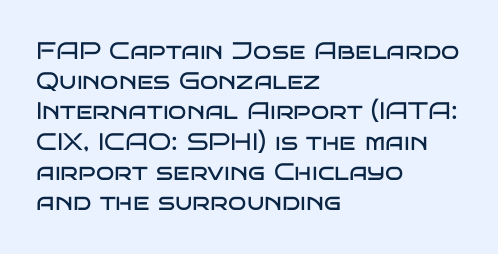
The image shows 24 px text type, upright; set left-aligned, normal line spacing (1.26x), normal letter spacing, not underlined.
